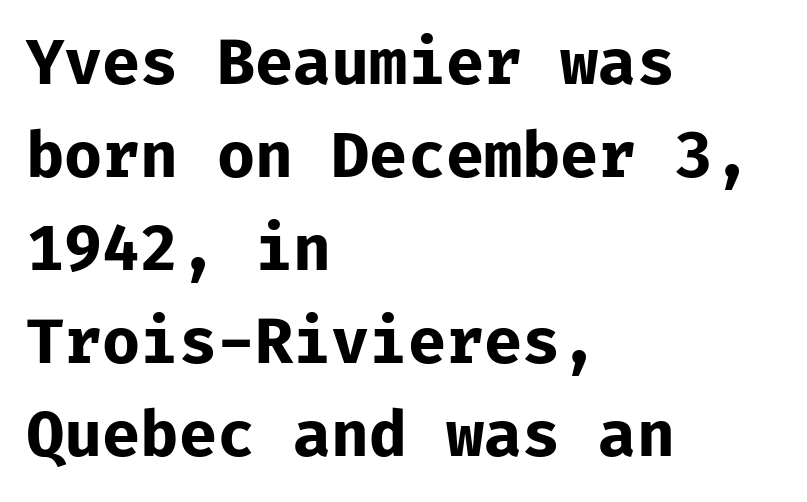
{"serif": "no", "italic": "no", "bold": "yes", "weight": "bold", "width": "normal", "stroke_contrast": "low", "x_height": "medium", "underline": "no", "align": "left", "line_spacing": "normal", "line_spacing_ratio": 1.5, "letter_spacing": "normal", "letter_spacing_em": 0.0, "glyph_px": 62}
